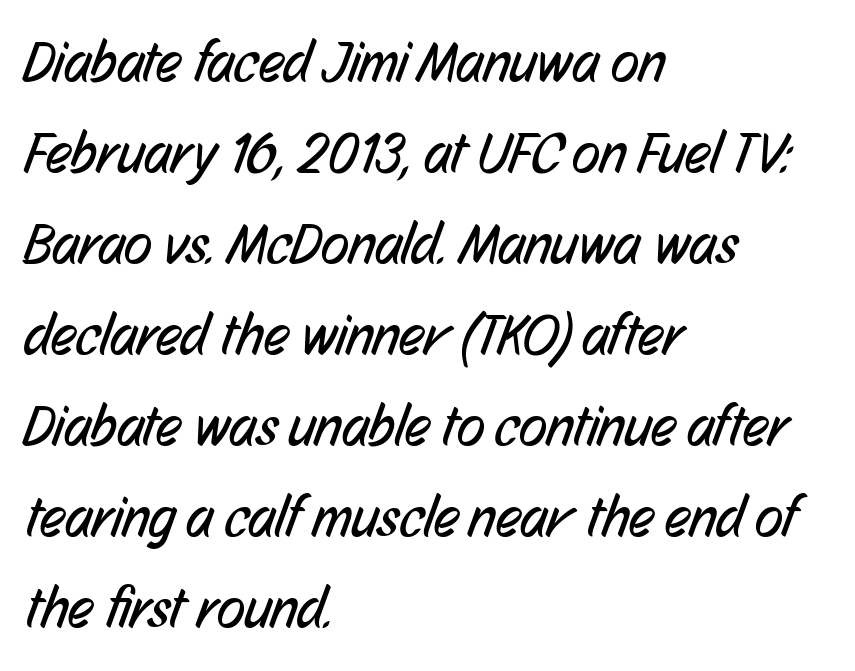
The type family on display is of the sans-serif kind. The typesetter chose a ragged-right arrangement here. Nobody drew a line under any word here. This sample has the flowing, uneven cadence of proportional lettering.
